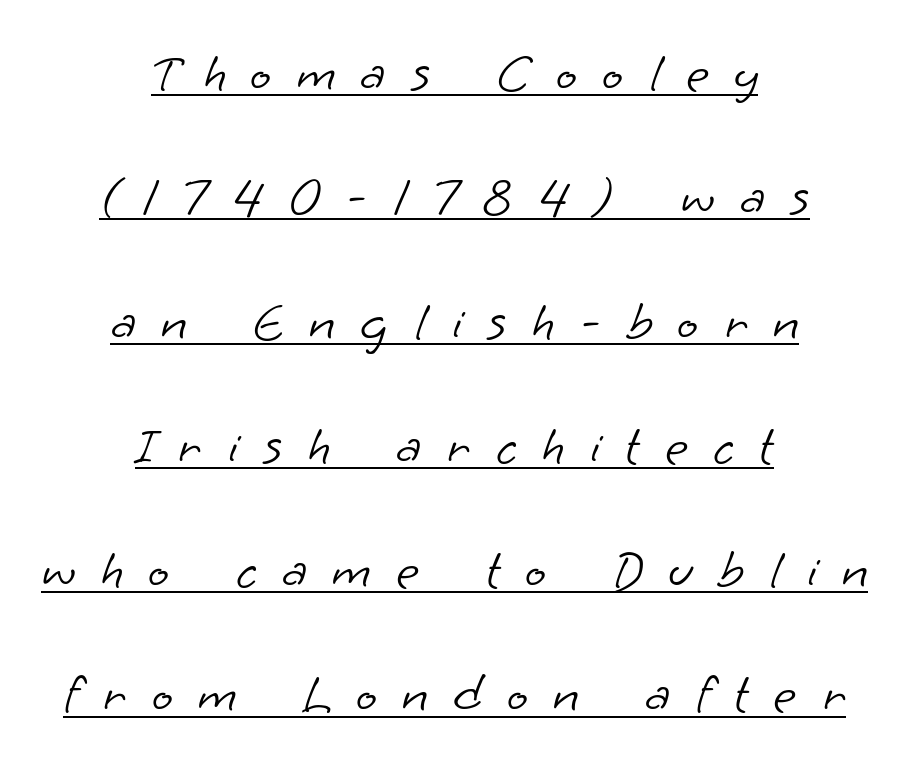
A great deal of white space separates one row of letters from the next. Regarding serifs, this sample does without them. Varying glyph widths throughout — classic text-font behaviour. Summary of weight: not heavy and not bold. Underline: present.
